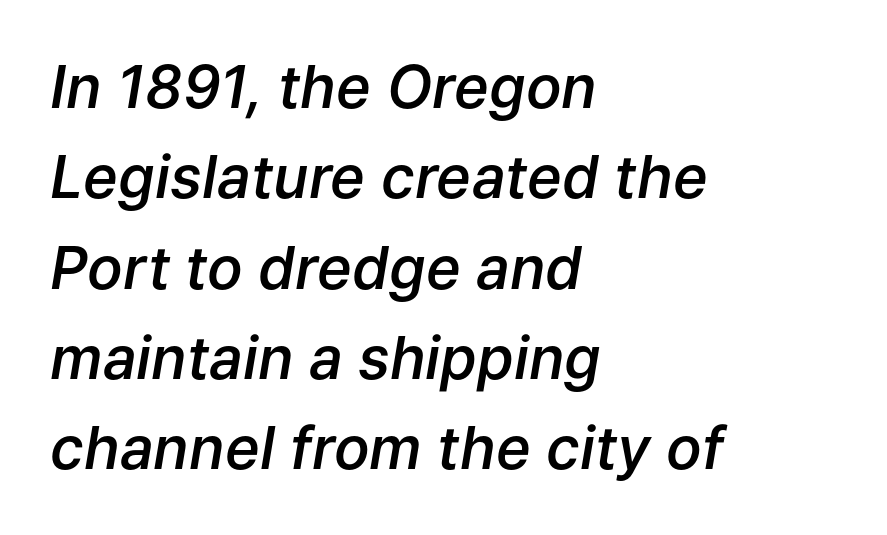
{"italic": "yes", "lean": "right", "slant_degrees": 9, "bold": "semi", "weight": "semibold", "width": "normal", "stroke_contrast": "low", "x_height": "medium", "monospaced": "no", "underline": "no", "align": "left", "line_spacing": "normal", "line_spacing_ratio": 1.53, "letter_spacing": "normal", "letter_spacing_em": 0.0, "glyph_px": 59}
